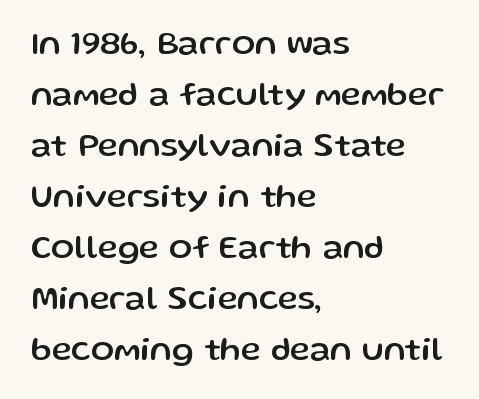
Q: Is the text italic (slanted)? A: No, it is upright.
Q: Is the typeface a serif or a sans-serif typeface? A: Sans-serif.
Q: Is the text underlined? A: No.
Q: How is the paragraph aligned? A: Left-aligned.
Q: Is the spacing between letters normal or unusually wide? A: Normal.
Q: Is the spacing between lines tight, normal or loose? A: Normal.
Q: Width (condensed, normal, or wide)? A: Normal.
Q: Stroke contrast? A: Low.
Q: x-height? A: Medium.
Q: Monospaced? A: No.
